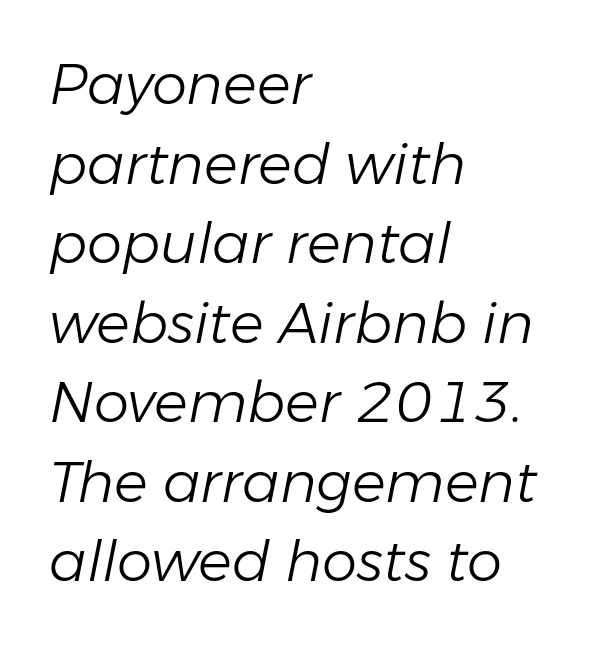
Q: Is the text bold? A: No.
Q: Is the text italic (slanted)? A: Yes, it leans right by about 11 degrees.
Q: Is the text underlined? A: No.
Q: How is the paragraph aligned? A: Left-aligned.
Q: Is the spacing between letters normal or unusually wide? A: Normal.
Q: Is the spacing between lines tight, normal or loose? A: Normal.
Q: Width (condensed, normal, or wide)? A: Normal.
Q: Stroke contrast? A: Low.
Q: x-height? A: Medium.
Q: Monospaced? A: No.
